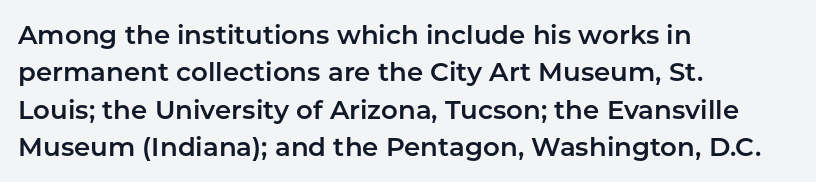
{"italic": "no", "underline": "no", "align": "left", "line_spacing": "normal", "line_spacing_ratio": 1.44, "letter_spacing": "normal", "letter_spacing_em": 0.0, "glyph_px": 26}
